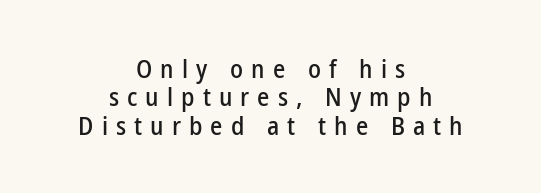
The image shows 26 px text type, upright; set centered, tight line spacing (1.09x), unusually wide letter spacing (+0.31 em), not underlined.
